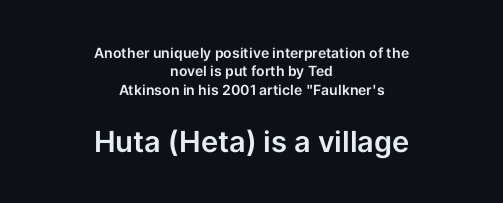
Q: Is the text italic (slanted)? A: No, it is upright.
Q: Is the typeface a serif or a sans-serif typeface? A: Sans-serif.
Q: Is the text underlined? A: No.
Q: How is the paragraph aligned? A: Centered.
Q: Is the spacing between letters normal or unusually wide? A: Normal.
Q: Is the spacing between lines tight, normal or loose? A: Normal.
Q: Which block of text is set in a larger size, the first (top) or the second (bottom)? A: The second (bottom) one.
Q: Width (condensed, normal, or wide)? A: Normal.
Q: Stroke contrast? A: Low.
Q: x-height? A: Medium.
Q: Monospaced? A: No.
